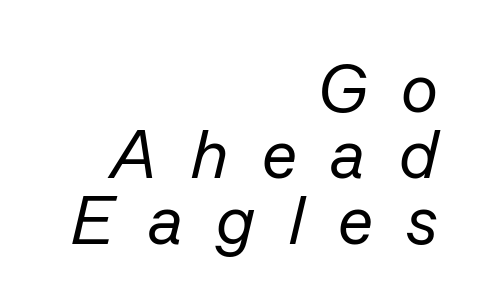
Q: Is the text bold? A: No.
Q: Is the text italic (slanted)? A: Yes, it leans right by about 13 degrees.
Q: Is the text underlined? A: No.
Q: How is the paragraph aligned? A: Right-aligned.
Q: Is the spacing between letters normal or unusually wide? A: Unusually wide.
Q: Is the spacing between lines tight, normal or loose? A: Tight.
Q: Width (condensed, normal, or wide)? A: Normal.
Q: Stroke contrast? A: Low.
Q: x-height? A: Medium.
Q: Monospaced? A: No.
